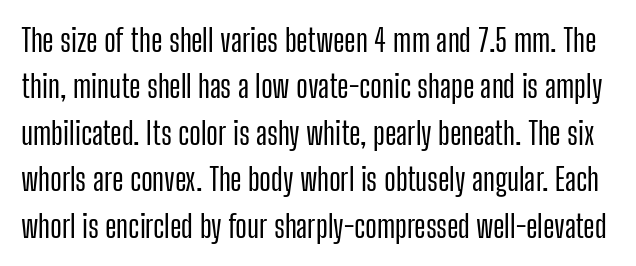
{"serif": "no", "italic": "no", "width": "condensed", "stroke_contrast": "low", "x_height": "medium", "monospaced": "no", "underline": "no", "line_spacing": "normal", "line_spacing_ratio": 1.5, "letter_spacing": "normal", "letter_spacing_em": 0.0, "glyph_px": 31}
